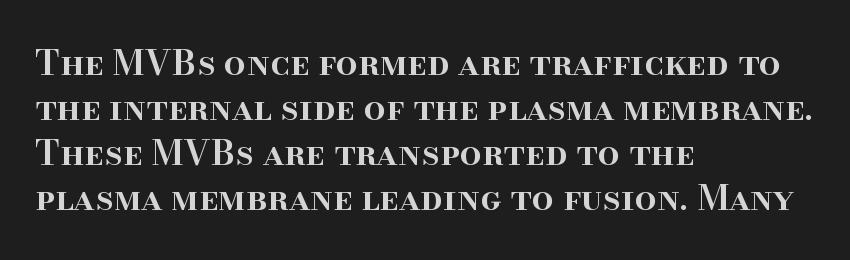
The image shows 35 px semibold serif type, upright; set left-aligned, normal line spacing (1.29x), normal letter spacing, not underlined; high stroke contrast and a small x-height.
